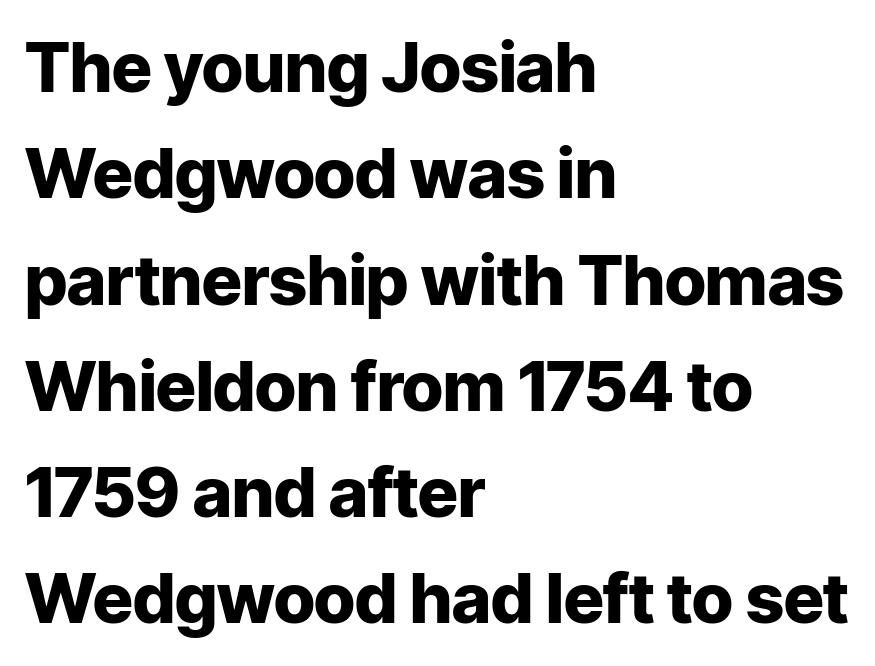
{"serif": "no", "italic": "no", "bold": "yes", "weight": "heavy", "width": "normal", "stroke_contrast": "low", "x_height": "medium", "monospaced": "no", "underline": "no", "align": "left", "line_spacing": "normal", "line_spacing_ratio": 1.54, "letter_spacing": "normal", "letter_spacing_em": 0.0, "glyph_px": 69}
